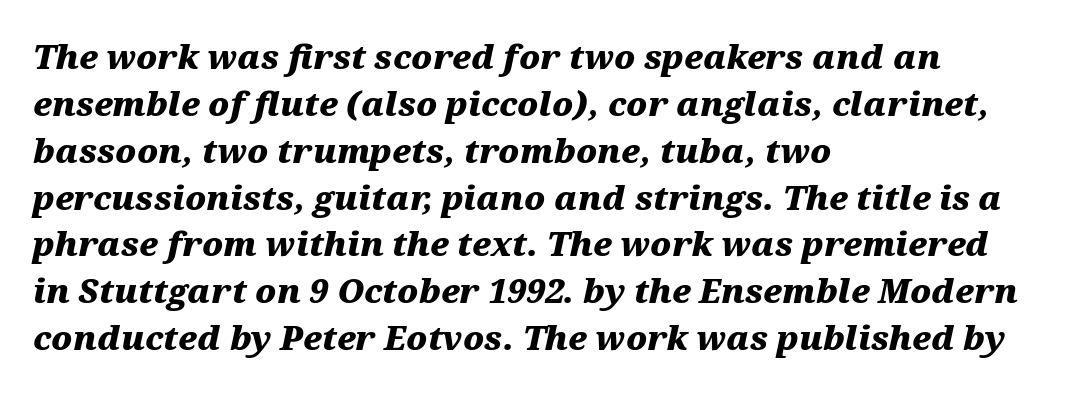
Q: Is the text bold? A: Yes.
Q: Is the text italic (slanted)? A: Yes, it leans right by about 12 degrees.
Q: Is the text underlined? A: No.
Q: How is the paragraph aligned? A: Left-aligned.
Q: Is the spacing between letters normal or unusually wide? A: Normal.
Q: Is the spacing between lines tight, normal or loose? A: Normal.
Q: Width (condensed, normal, or wide)? A: Wide.
Q: Stroke contrast? A: Medium.
Q: x-height? A: Medium.
Q: Monospaced? A: No.
